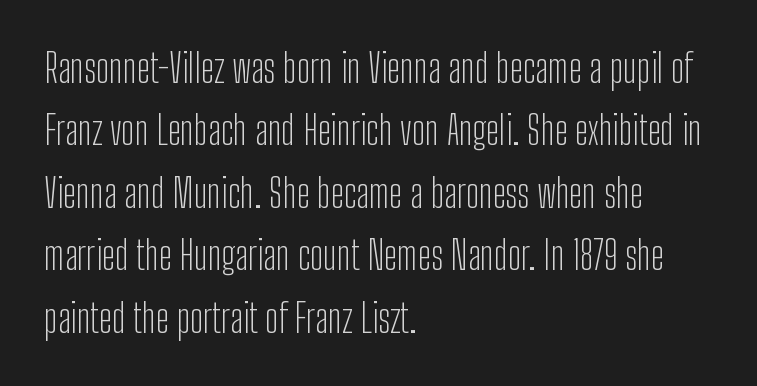
Q: Is the text bold? A: No.
Q: Is the text italic (slanted)? A: No, it is upright.
Q: Is the typeface a serif or a sans-serif typeface? A: Sans-serif.
Q: Is the text underlined? A: No.
Q: How is the paragraph aligned? A: Left-aligned.
Q: Is the spacing between letters normal or unusually wide? A: Normal.
Q: Is the spacing between lines tight, normal or loose? A: Normal.
Q: Width (condensed, normal, or wide)? A: Condensed.
Q: Stroke contrast? A: Low.
Q: x-height? A: Medium.
Q: Monospaced? A: No.
